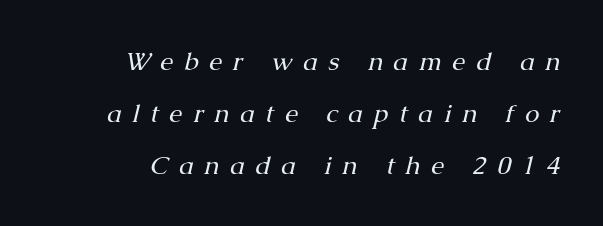
Horizontal alignment here is rightward, an uncommon choice for prose. The line-height multiplier appears high, well above default. These lines were composed using italics. Any mark beneath the type? The region is blank. Ink coverage per letter is moderate at most.
